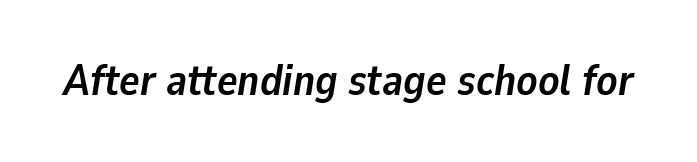
The image shows 43 px semibold type, italic (leaning right); set normal letter spacing, not underlined; low stroke contrast and a medium x-height.
